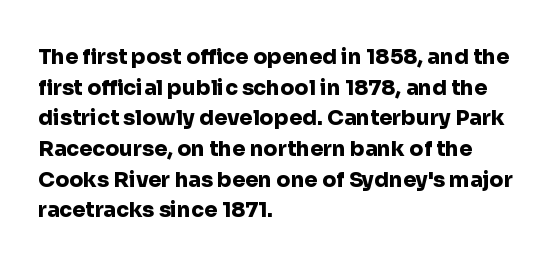
Glyph-to-glyph distance matches everyday printed text. If you drew a line through each stem, it would be perfectly vertical. Horizontal bands of white between lines are of average thickness. Type without underlining. The glyphs have the mass of a bold cut.
